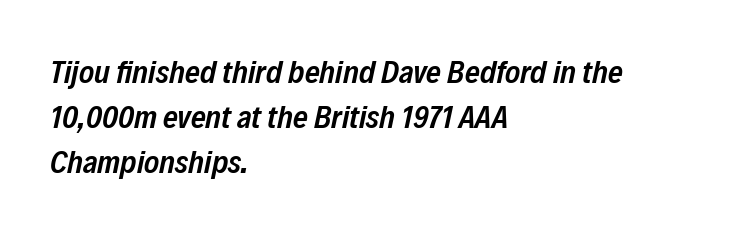
The image shows 32 px semibold, condensed type, italic (leaning right); set left-aligned, normal line spacing (1.41x), normal letter spacing, not underlined; low stroke contrast and a medium x-height.
